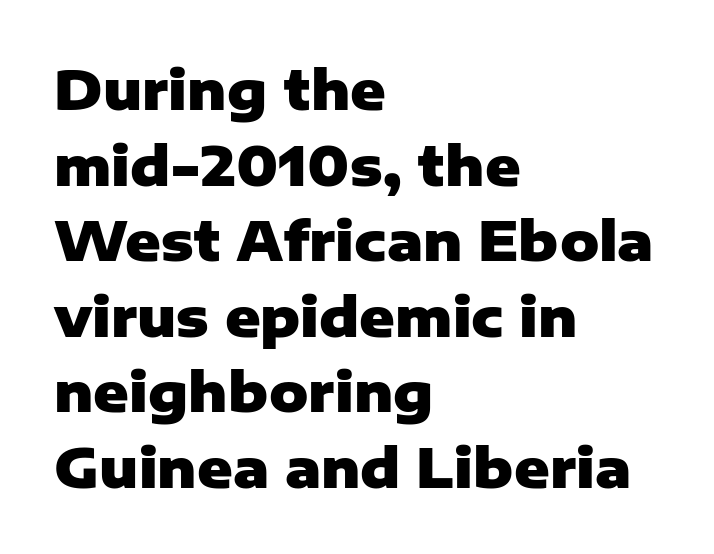
Weight check: bold — yes, fully. Nobody drew a line under any word here. These lines are rendered in a variable-pitch font. Observe the ordinary spacing: letters are neighbours, not strangers.
